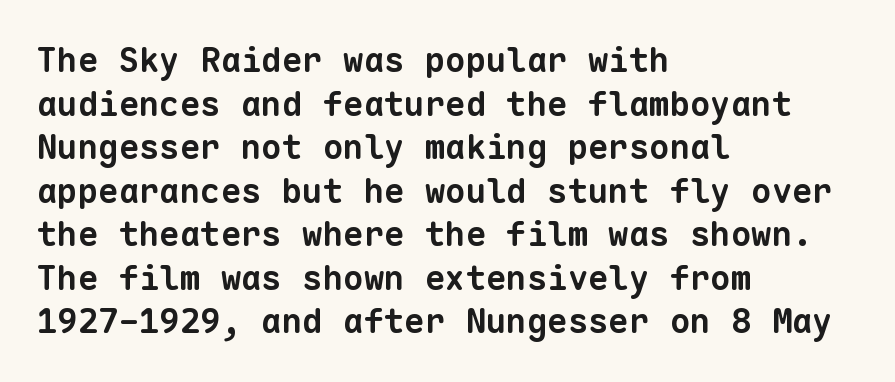
The image shows 34 px bold sans-serif type, monospaced; set left-aligned, normal line spacing (1.28x), normal letter spacing, not underlined; low stroke contrast and a medium x-height.
